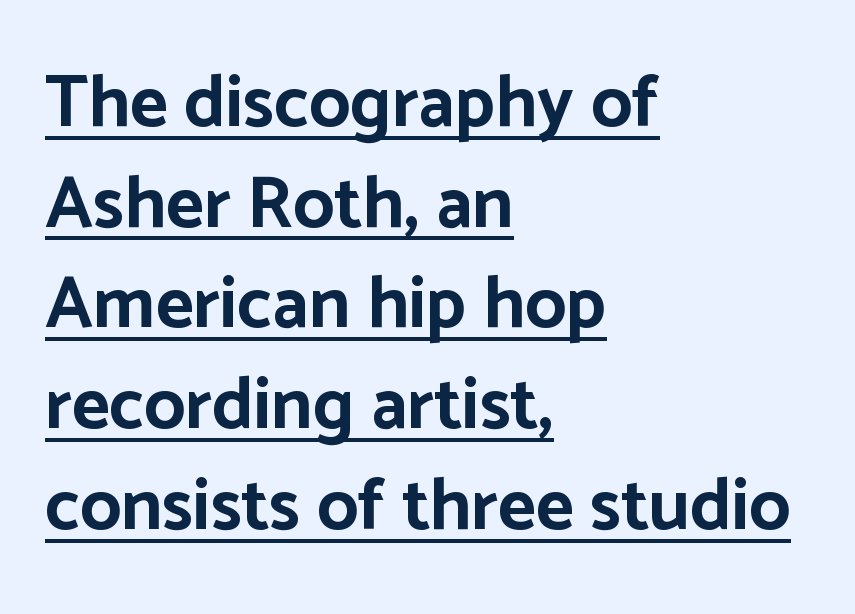
The rendering uses the underline text-decoration. Does the weight exceed regular? Yes, all the way to bold. These lines are rendered in a variable-pitch font. Letter spacing: default. In terms of posture, this sample is upright.
